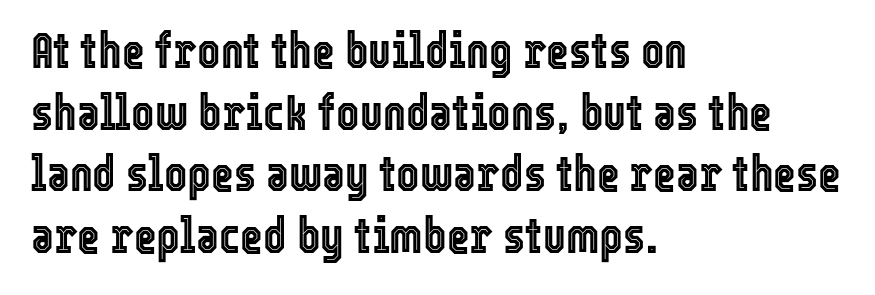
The rendering keeps characters at their native spacing. Think of a printed novel: that variable character pitch is what you see here. These lines were composed using upright roman letters. Anything drawn beneath the words? Only blank space. Is the block centered? No — it sits flush against the left margin. Is there much room between lines? A standard amount, neither cramped nor airy.
